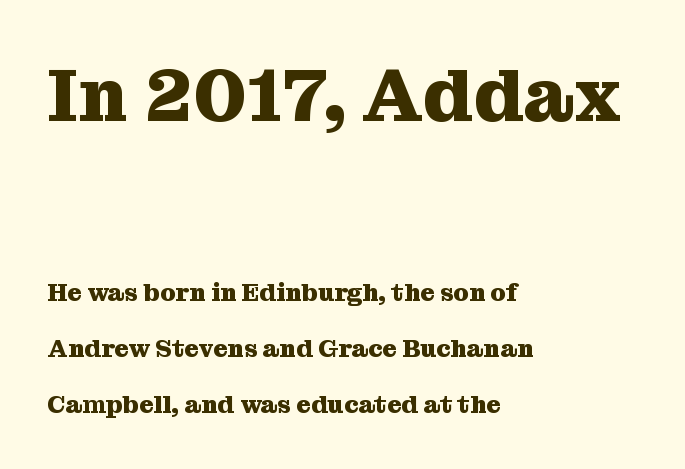
{"serif": "yes", "italic": "no", "bold": "yes", "weight": "heavy", "width": "normal", "stroke_contrast": "medium", "x_height": "medium", "monospaced": "no", "underline": "no", "align": "left", "line_spacing": "loose", "line_spacing_ratio": 2.25, "letter_spacing": "normal", "letter_spacing_em": 0.0, "larger_block": "first", "size_ratio": 3.0, "glyph_px": 75}
